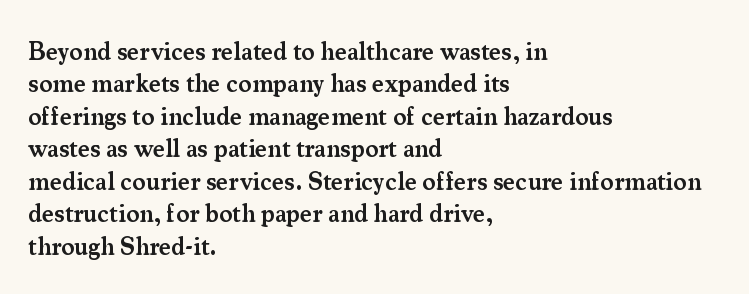
The image shows 25 px text type, upright; set left-aligned, normal line spacing (1.3x), normal letter spacing, not underlined.
